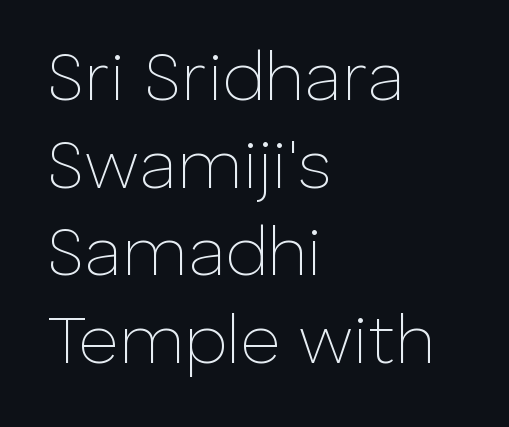
{"serif": "no", "italic": "no", "bold": "no", "weight": "thin", "width": "normal", "stroke_contrast": "low", "x_height": "medium", "monospaced": "no", "underline": "no", "align": "left", "line_spacing": "normal", "line_spacing_ratio": 1.27, "letter_spacing": "normal", "letter_spacing_em": 0.0, "glyph_px": 69}
